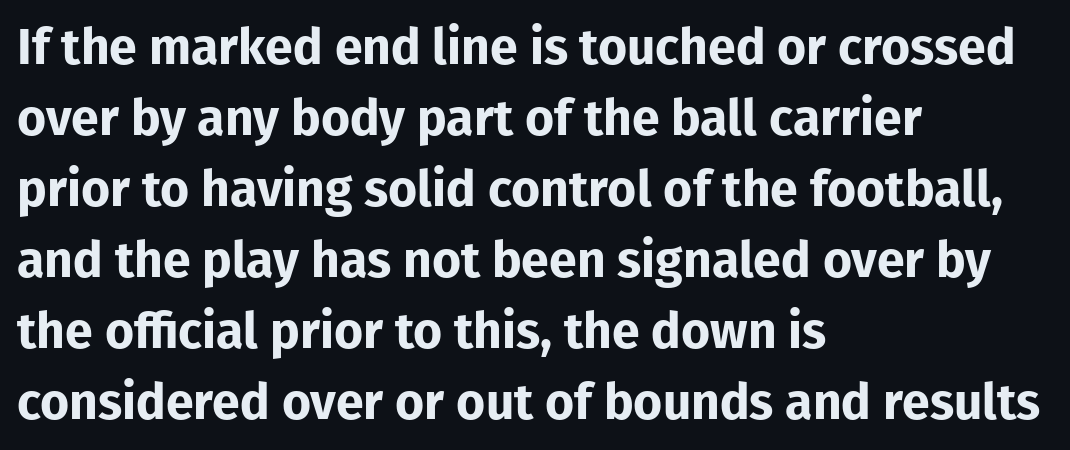
The image shows 50 px bold sans-serif type, upright; set left-aligned, normal line spacing (1.42x), normal letter spacing, not underlined; low stroke contrast and a medium x-height.
